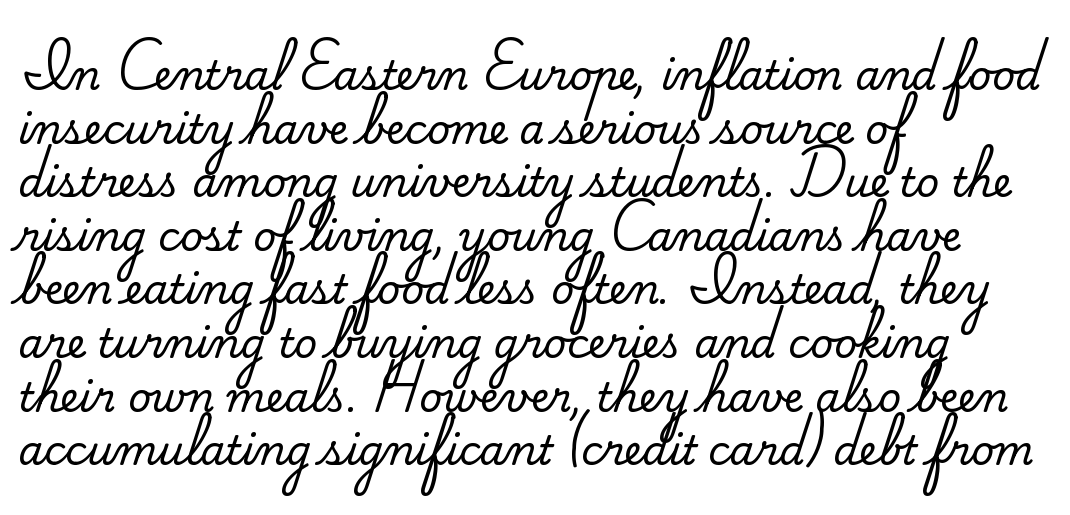
The image shows 40 px serif type; set left-aligned, normal line spacing (1.34x), normal letter spacing, not underlined; medium stroke contrast and a small x-height.
